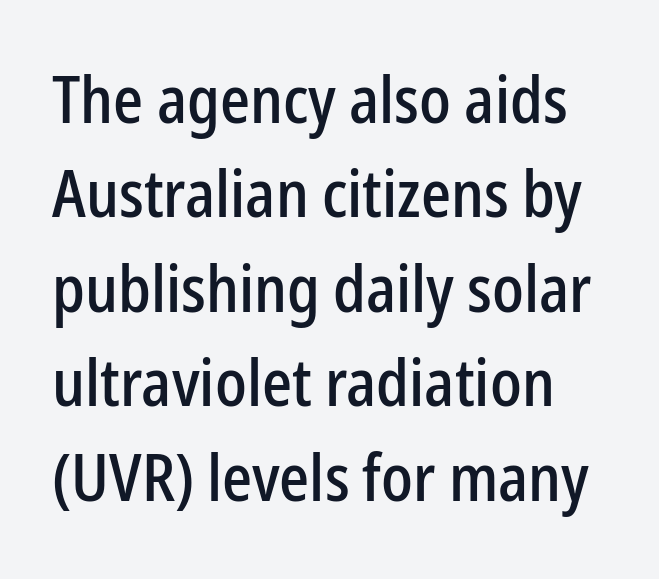
The letters stand upright; this is a roman face. The rendering shows plain stroke endings on the letterforms — a sans-serif design. Default kerning and tracking; the words read as compact shapes. The rows are spaced the way most documents space them.
